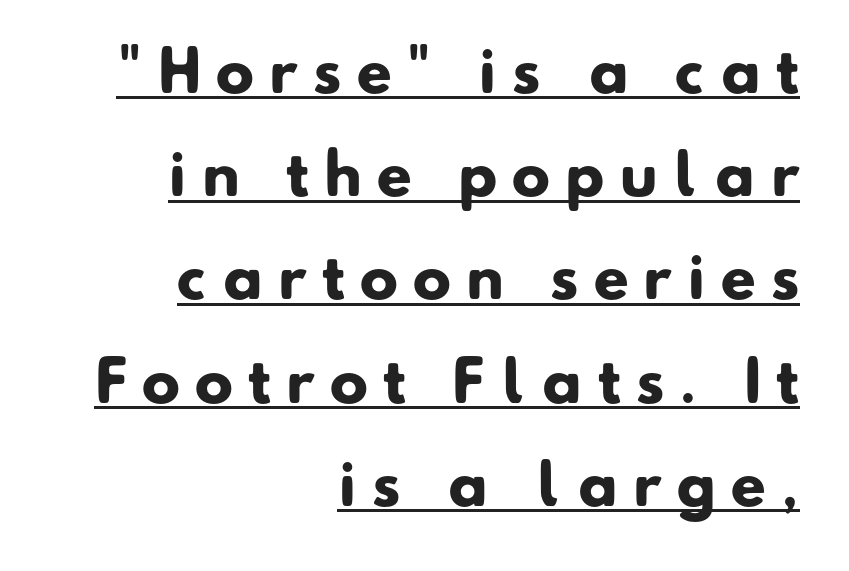
You could only call the tracking loose — the letters float apart. Each letter keeps its own natural width here, so spacing adapts to shape. Compared with an ordinary text face, these strokes are far heavier — a full bold. Are there feet on the stems? There aren't — it's a sans.
